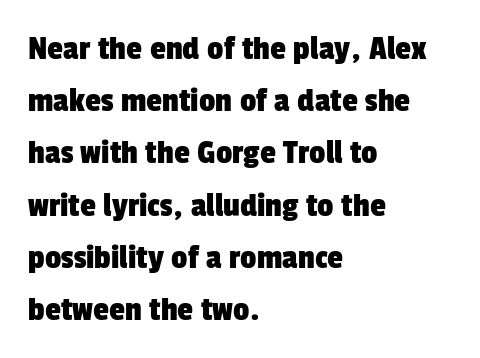
{"serif": "no", "width": "condensed", "stroke_contrast": "low", "x_height": "medium", "monospaced": "no", "underline": "no", "align": "left", "line_spacing": "normal", "line_spacing_ratio": 1.45, "letter_spacing": "normal", "letter_spacing_em": 0.0, "glyph_px": 36}
